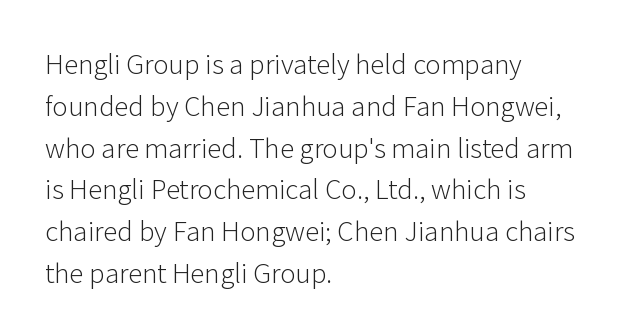
Tall strokes in this sample are plumb rather than angled. No feet cap the strokes, marking this as sans-serif type. Glance below the letters and you will spot only blank space. Every row of glyphs begins at an identical x-position on the left. The face used here is proportionally spaced, like ordinary book or web type. The letters sit at their default tracking, neither squeezed nor spread.
